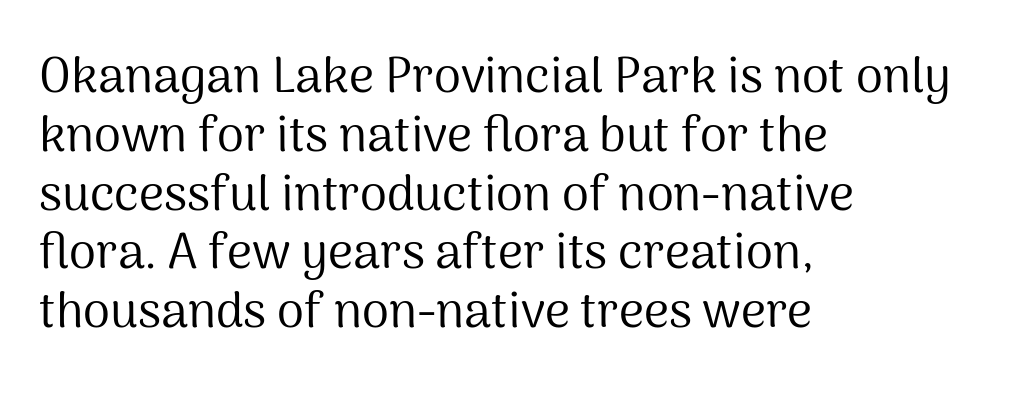
The image shows 49 px regular-weight sans-serif type, upright; set left-aligned, line spacing 1.2x, normal letter spacing, not underlined; medium stroke contrast and a medium x-height.
